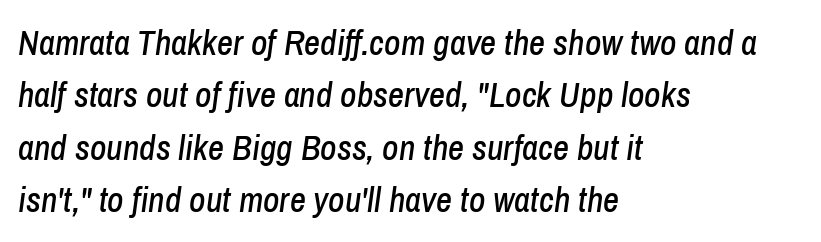
The image shows 35 px condensed type, italic (leaning right); set left-aligned, normal line spacing (1.5x), normal letter spacing, not underlined; low stroke contrast and a medium x-height.
